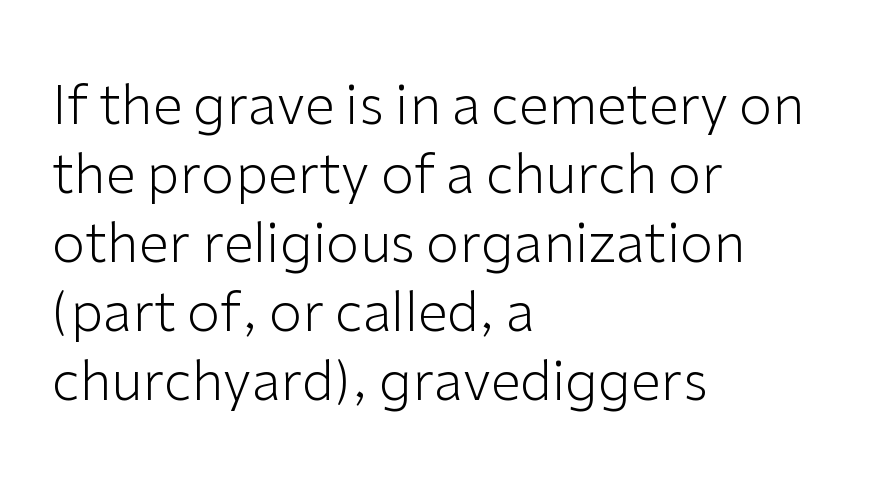
The image shows 54 px light sans-serif type, upright; set left-aligned, normal line spacing (1.28x), normal letter spacing, not underlined; low stroke contrast and a medium x-height.
